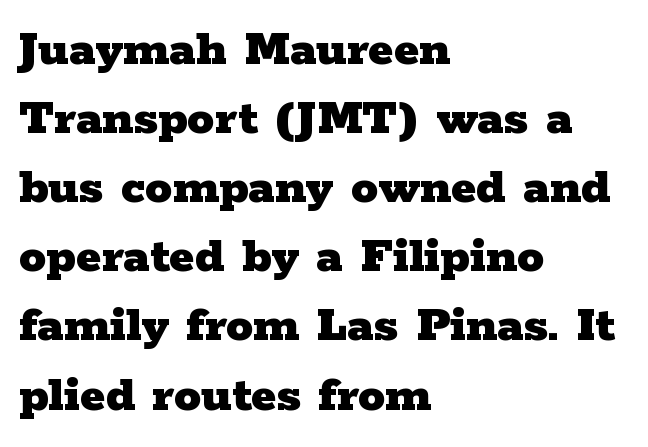
Typeset ragged right — the left edge is the straight one. The glyphs in this specimen are seriffed. Chunky letters — that's bold for sure. The tracking reads as untouched default to a designer's eye. Looks like regular typesetting: each glyph gets only the width it needs. If you drew a line through each stem, it would be perfectly vertical.
